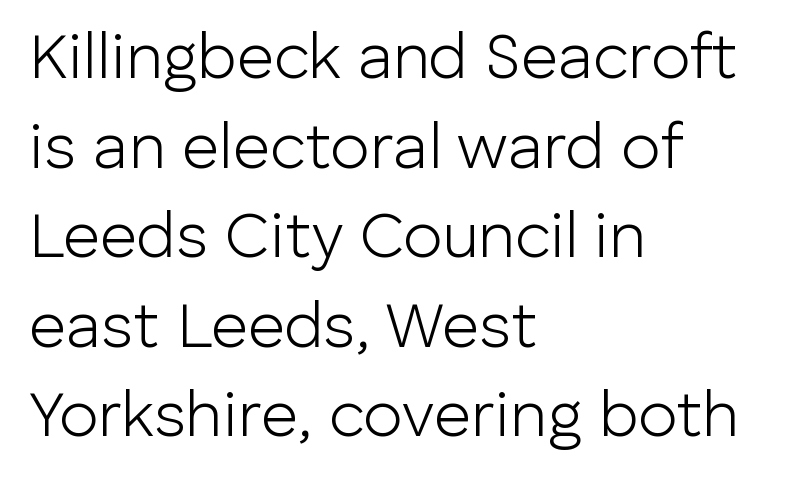
{"serif": "no", "italic": "no", "bold": "no", "weight": "light", "width": "normal", "stroke_contrast": "low", "x_height": "medium", "monospaced": "no", "underline": "no", "align": "left", "line_spacing": "normal", "line_spacing_ratio": 1.4, "letter_spacing": "normal", "letter_spacing_em": 0.0, "glyph_px": 64}
